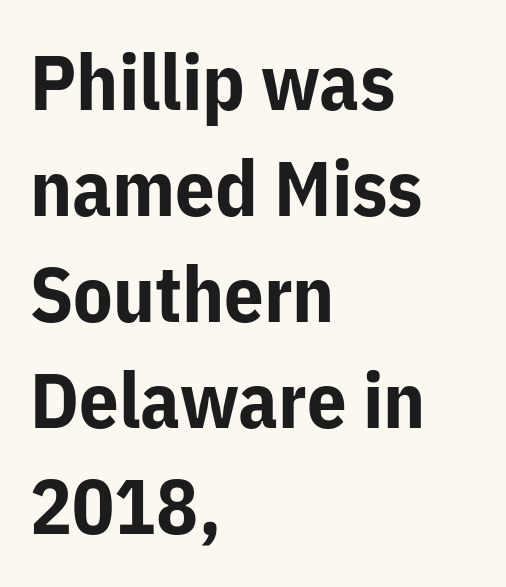
The image shows 78 px bold sans-serif type, upright; set left-aligned, normal line spacing (1.36x), normal letter spacing, not underlined; low stroke contrast and a medium x-height.
